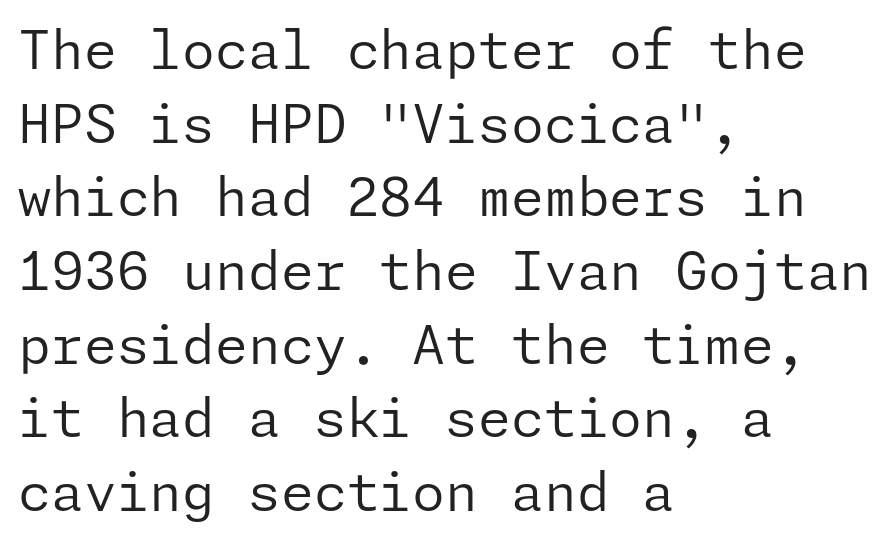
Is there much room between lines? A standard amount, neither cramped nor airy. Letters rest on an invisible, unmarked baseline. The type is set solid horizontally, with unmodified tracking. The lines are quadded left. You can tell from the bare stems that sans-serif type was used.
